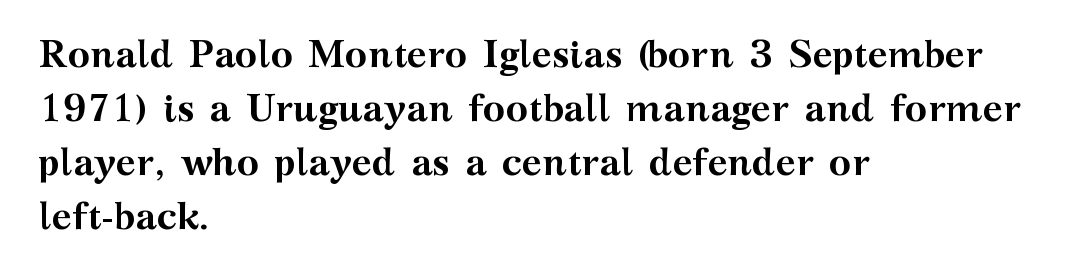
{"serif": "yes", "italic": "no", "bold": "yes", "weight": "semibold", "width": "wide", "stroke_contrast": "medium", "x_height": "medium", "monospaced": "no", "underline": "no", "align": "left", "line_spacing": "normal", "line_spacing_ratio": 1.42, "letter_spacing": "normal", "letter_spacing_em": 0.0, "glyph_px": 38}
